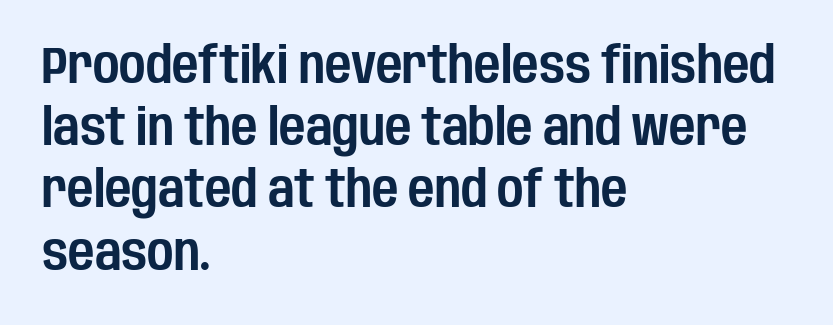
Looks like regular typesetting: each glyph gets only the width it needs. The rendering shows plain stroke endings on the letterforms — a sans-serif design. If you drew a line through each stem, it would be perfectly vertical. Check the space under the baseline: it is left empty. The typesetter chose a ragged-right arrangement here.
